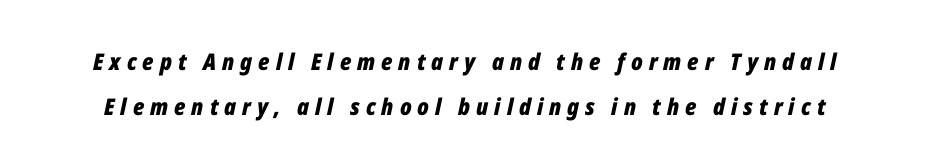
Heavy-handed strokes throughout: this text is bold. You can tell it's italic because the verticals aren't actually vertical. What's the leading like? Stretched, with rows far apart. The baseline area is clear.
